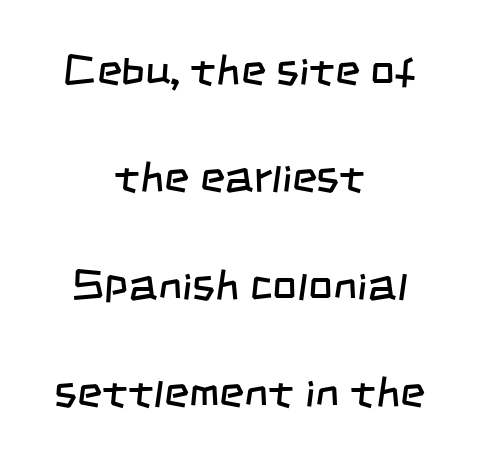
The image shows 43 px regular-weight, condensed sans-serif type; set centered, loose line spacing (2.5x), normal letter spacing, not underlined; low stroke contrast and a large x-height.
